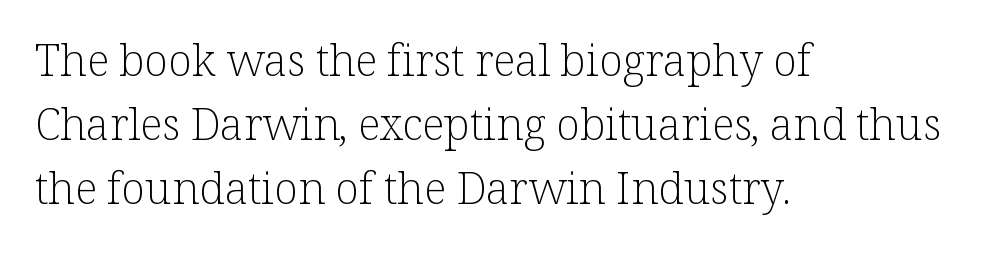
The image shows 44 px light serif type, upright; set left-aligned, normal line spacing (1.46x), normal letter spacing, not underlined; low stroke contrast and a medium x-height.
